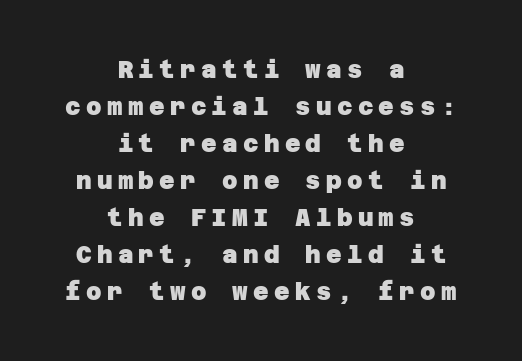
{"bold": "yes", "underline": "no", "align": "center", "line_spacing": "normal", "line_spacing_ratio": 1.54, "letter_spacing": "wide", "letter_spacing_em": 0.22, "glyph_px": 24}
